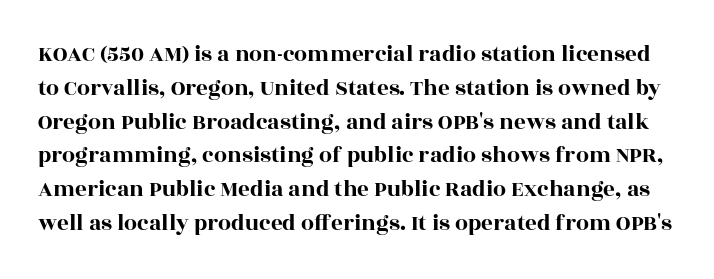
The image shows 23 px text type, upright; set normal line spacing (1.47x), normal letter spacing, not underlined.
